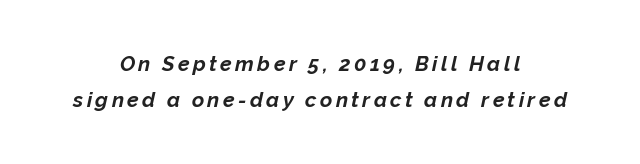
The image shows 21 px bold type, italic (leaning right); set centered, line spacing 1.73x, not underlined.
